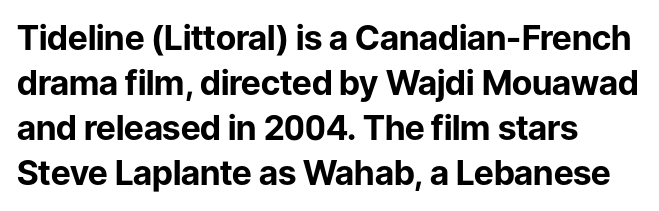
Q: Is the text bold? A: Yes.
Q: Is the text italic (slanted)? A: No, it is upright.
Q: Is the typeface a serif or a sans-serif typeface? A: Sans-serif.
Q: Is the text underlined? A: No.
Q: How is the paragraph aligned? A: Left-aligned.
Q: Is the spacing between letters normal or unusually wide? A: Normal.
Q: Is the spacing between lines tight, normal or loose? A: Normal.
Q: Width (condensed, normal, or wide)? A: Normal.
Q: Stroke contrast? A: Low.
Q: x-height? A: Medium.
Q: Monospaced? A: No.
